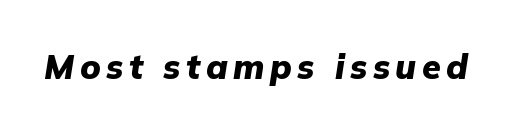
Q: Is the text bold? A: Yes.
Q: Is the text italic (slanted)? A: Yes, it leans right by about 9 degrees.
Q: Is the text underlined? A: No.
Q: Width (condensed, normal, or wide)? A: Normal.
Q: Stroke contrast? A: Low.
Q: x-height? A: Medium.
Q: Monospaced? A: No.
